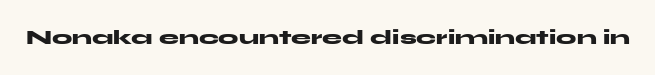
The rendering keeps characters at their native spacing. Underlining? Definitely not there. Nope, not italic — everything's standing straight. Set as a true bold cut, around the 700 mark.
